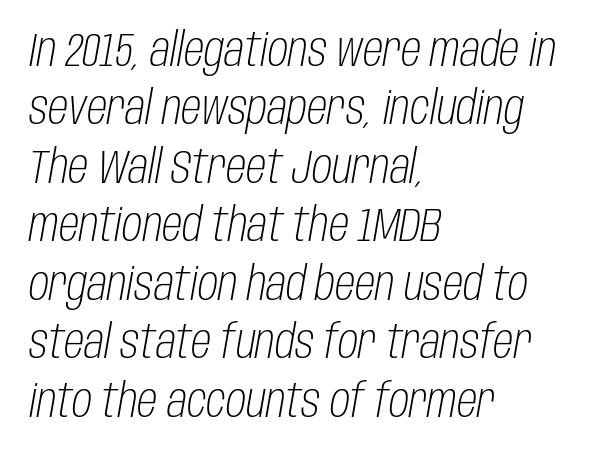
Q: Is the text bold? A: No.
Q: Is the text italic (slanted)? A: Yes, it leans right by about 10 degrees.
Q: Is the text underlined? A: No.
Q: How is the paragraph aligned? A: Left-aligned.
Q: Is the spacing between letters normal or unusually wide? A: Normal.
Q: Is the spacing between lines tight, normal or loose? A: Normal.
Q: Width (condensed, normal, or wide)? A: Condensed.
Q: Stroke contrast? A: Low.
Q: x-height? A: Large.
Q: Monospaced? A: No.
